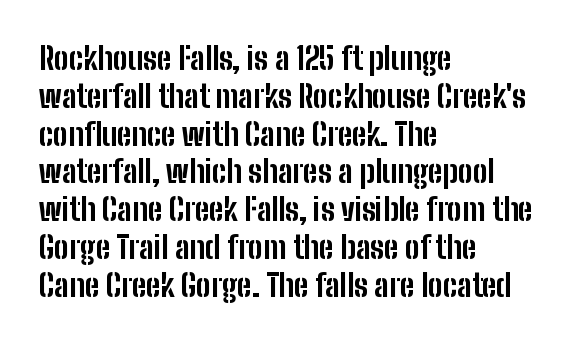
{"serif": "no", "italic": "no", "bold": "yes", "weight": "bold", "width": "condensed", "stroke_contrast": "low", "x_height": "medium", "monospaced": "no", "underline": "no", "align": "left", "line_spacing_ratio": 1.22, "letter_spacing": "normal", "letter_spacing_em": 0.0, "glyph_px": 31}
